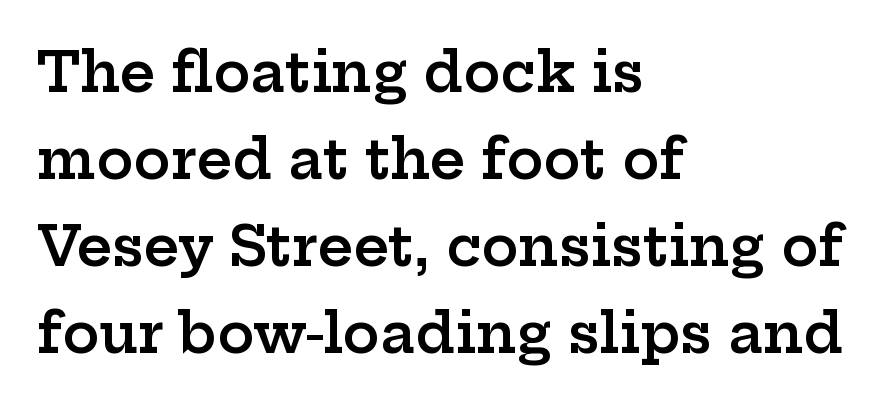
The image shows 55 px semibold, wide serif type, upright; set left-aligned, normal line spacing (1.58x), normal letter spacing, not underlined; low stroke contrast and a medium x-height.
